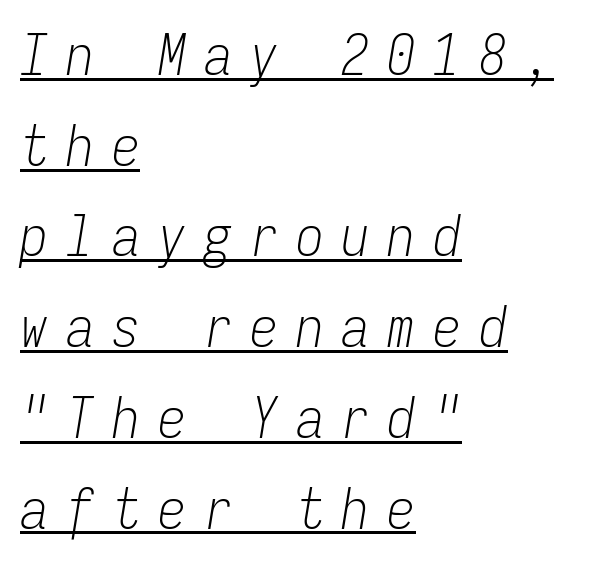
The rows are spaced the way most documents space them. Spacing verdict: monospaced, one width for all characters. Students, observe the line beneath the letters — that is underlining. The passage shown leans; its letterforms are oblique. Weight: in the light-to-regular range. Spacing between characters has been opened up far beyond the box default.
